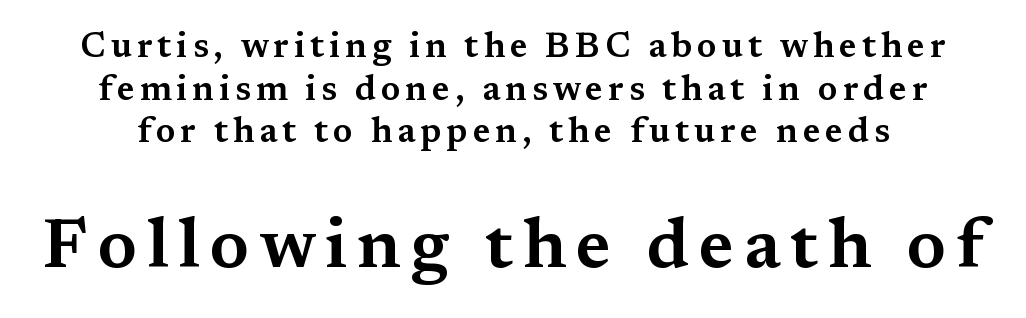
Q: Is the text italic (slanted)? A: No, it is upright.
Q: Is the typeface a serif or a sans-serif typeface? A: Serif.
Q: Is the text underlined? A: No.
Q: Which block of text is set in a larger size, the first (top) or the second (bottom)? A: The second (bottom) one.
Q: Width (condensed, normal, or wide)? A: Wide.
Q: Stroke contrast? A: Medium.
Q: x-height? A: Medium.
Q: Monospaced? A: No.
